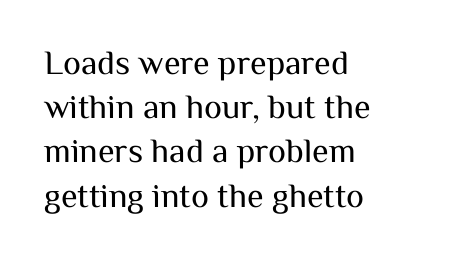
Q: Is the text bold? A: No.
Q: Is the text italic (slanted)? A: No, it is upright.
Q: Is the typeface a serif or a sans-serif typeface? A: Sans-serif.
Q: Is the text underlined? A: No.
Q: How is the paragraph aligned? A: Left-aligned.
Q: Is the spacing between letters normal or unusually wide? A: Normal.
Q: Is the spacing between lines tight, normal or loose? A: Normal.
Q: Width (condensed, normal, or wide)? A: Normal.
Q: Stroke contrast? A: Medium.
Q: x-height? A: Medium.
Q: Monospaced? A: No.
